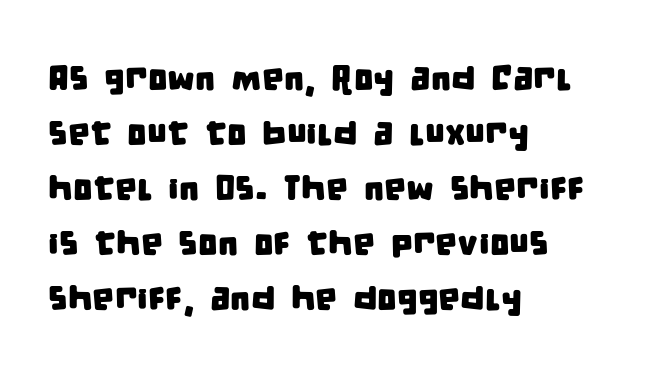
The typeface chosen for these lines omits serifs. A student would call this left alignment; a typographer would say flush left, rag right. No word sits above an underline. Compared with typical body copy, the letter spacing here is the same.
